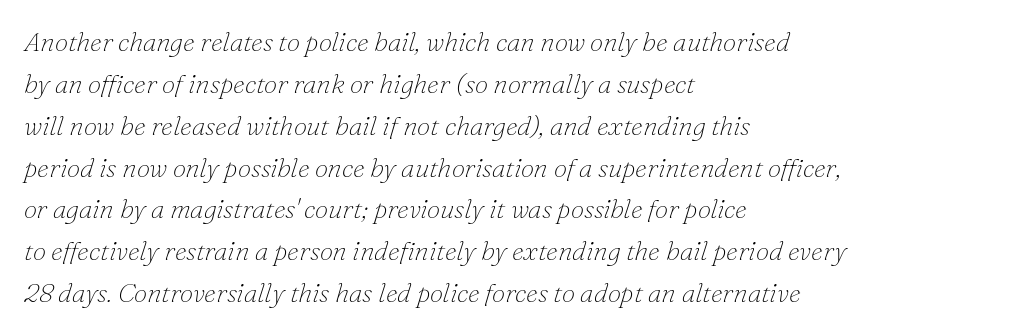
Each stroke keeps to a modest, everyday thickness or less. Short note: letters normally spaced. The glyphs are unaccompanied by any horizontal stroke below them. What's the leading like? Ordinary, nothing unusual.
